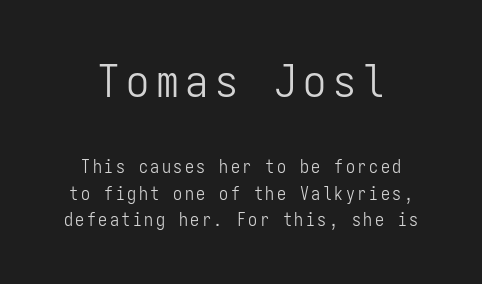
Q: Is the text bold? A: No.
Q: Is the text italic (slanted)? A: No, it is upright.
Q: Is the typeface a serif or a sans-serif typeface? A: Sans-serif.
Q: Is the text underlined? A: No.
Q: How is the paragraph aligned? A: Centered.
Q: Is the spacing between lines tight, normal or loose? A: Normal.
Q: Which block of text is set in a larger size, the first (top) or the second (bottom)? A: The first (top) one.
Q: Width (condensed, normal, or wide)? A: Condensed.
Q: Stroke contrast? A: Low.
Q: x-height? A: Medium.
Q: Monospaced? A: Yes.
